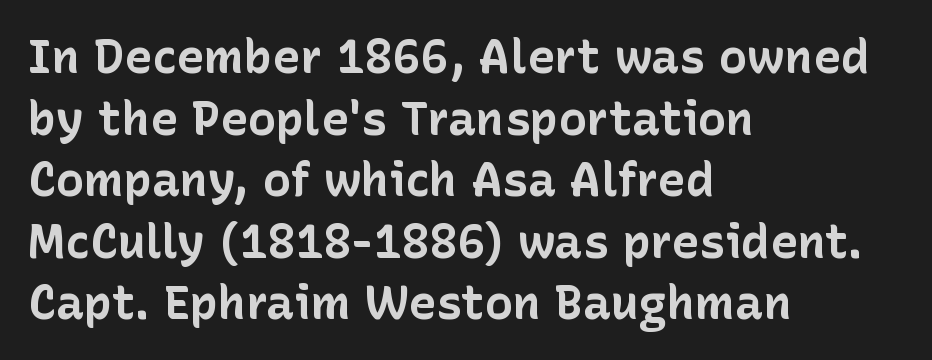
{"serif": "no", "italic": "no", "bold": "yes", "weight": "bold", "width": "normal", "stroke_contrast": "low", "x_height": "medium", "monospaced": "no", "underline": "no", "align": "left", "line_spacing": "normal", "line_spacing_ratio": 1.31, "letter_spacing": "normal", "letter_spacing_em": 0.0, "glyph_px": 47}
